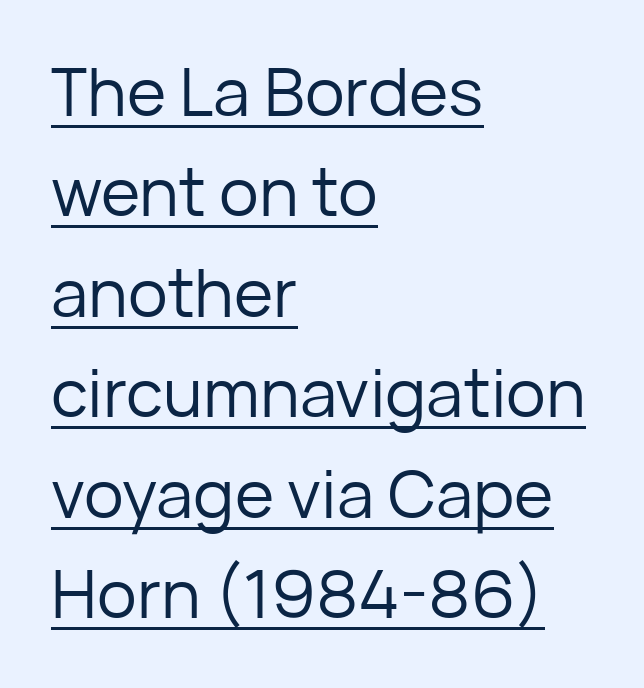
Quick note: interline space is typical. The rendered words wear a rule along their underside. Here the designer chose a conventional face with non-uniform glyph widths. The font is comparable to plain body text, perhaps lighter.
